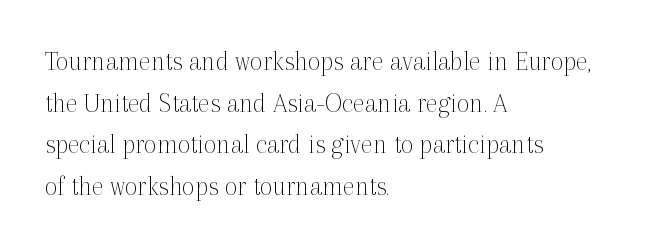
Q: Is the text bold? A: No.
Q: Is the text italic (slanted)? A: No, it is upright.
Q: Is the typeface a serif or a sans-serif typeface? A: Serif.
Q: Is the text underlined? A: No.
Q: How is the paragraph aligned? A: Left-aligned.
Q: Is the spacing between letters normal or unusually wide? A: Normal.
Q: Is the spacing between lines tight, normal or loose? A: Normal.
Q: Width (condensed, normal, or wide)? A: Normal.
Q: x-height? A: Medium.
Q: Monospaced? A: No.
